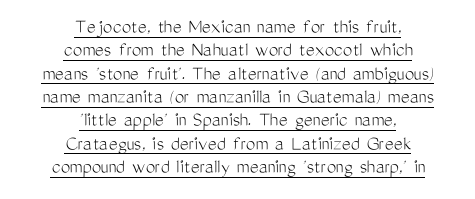
The image shows 21 px text type, upright; set centered, tight line spacing (1.11x), normal letter spacing, underlined.
